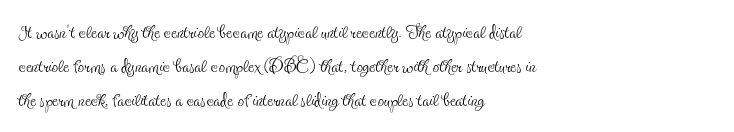
The image shows 26 px text type; set left-aligned, normal line spacing (1.31x), normal letter spacing, not underlined.
